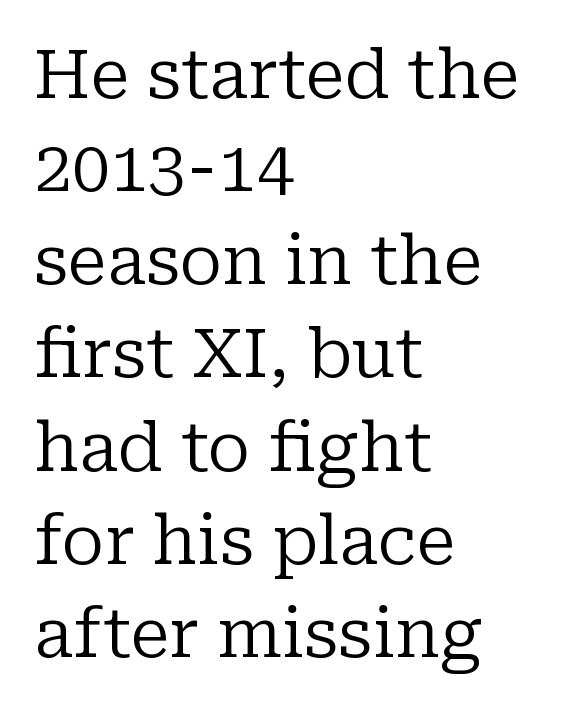
Q: Is the text bold? A: No.
Q: Is the text italic (slanted)? A: No, it is upright.
Q: Is the typeface a serif or a sans-serif typeface? A: Serif.
Q: Is the text underlined? A: No.
Q: How is the paragraph aligned? A: Left-aligned.
Q: Is the spacing between letters normal or unusually wide? A: Normal.
Q: Is the spacing between lines tight, normal or loose? A: Normal.
Q: Width (condensed, normal, or wide)? A: Normal.
Q: Stroke contrast? A: Low.
Q: x-height? A: Medium.
Q: Monospaced? A: No.
